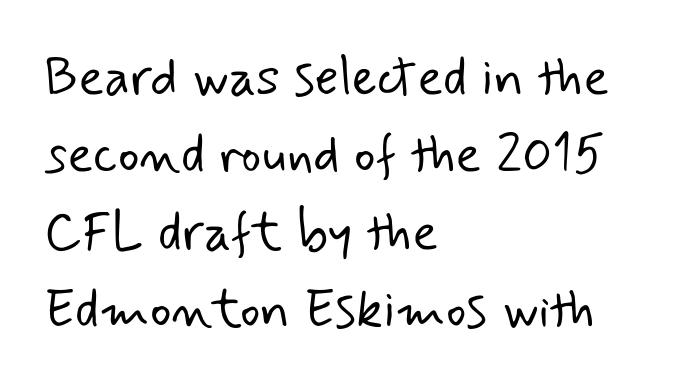
Q: Is the text bold? A: No.
Q: Is the typeface a serif or a sans-serif typeface? A: Sans-serif.
Q: Is the text underlined? A: No.
Q: How is the paragraph aligned? A: Left-aligned.
Q: Is the spacing between letters normal or unusually wide? A: Normal.
Q: Is the spacing between lines tight, normal or loose? A: Normal.
Q: Width (condensed, normal, or wide)? A: Normal.
Q: Stroke contrast? A: Low.
Q: x-height? A: Small.
Q: Monospaced? A: No.
